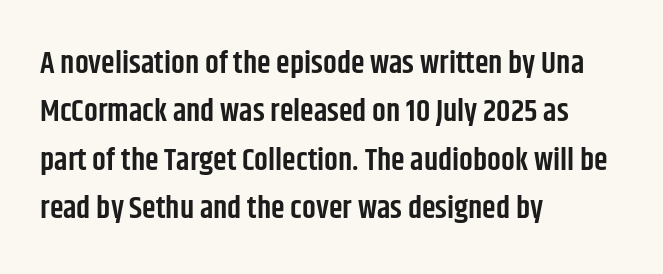
The image shows 31 px semibold, condensed sans-serif type, upright; set left-aligned, normal line spacing (1.56x), normal letter spacing, not underlined; low stroke contrast and a large x-height.
